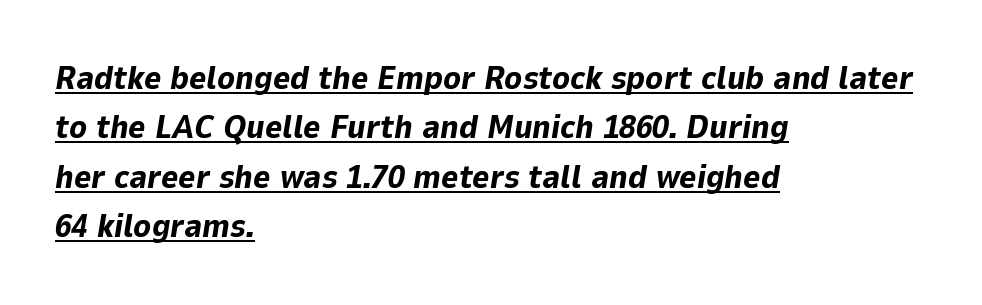
{"italic": "yes", "lean": "right", "slant_degrees": 9, "bold": "yes", "weight": "bold", "width": "normal", "stroke_contrast": "low", "x_height": "medium", "monospaced": "no", "underline": "yes", "align": "left", "line_spacing": "normal", "line_spacing_ratio": 1.5, "letter_spacing": "normal", "letter_spacing_em": 0.0, "glyph_px": 33}
